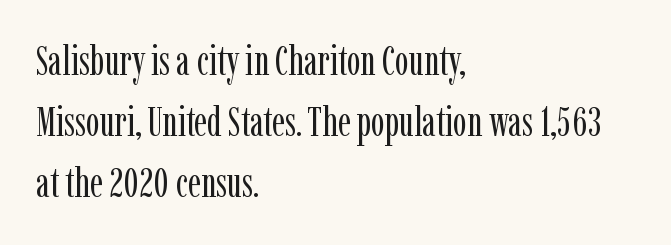
Q: Is the text bold? A: No.
Q: Is the text italic (slanted)? A: No, it is upright.
Q: Is the typeface a serif or a sans-serif typeface? A: Serif.
Q: Is the text underlined? A: No.
Q: How is the paragraph aligned? A: Left-aligned.
Q: Is the spacing between letters normal or unusually wide? A: Normal.
Q: Is the spacing between lines tight, normal or loose? A: Normal.
Q: Width (condensed, normal, or wide)? A: Condensed.
Q: Stroke contrast? A: Low.
Q: x-height? A: Medium.
Q: Monospaced? A: No.
